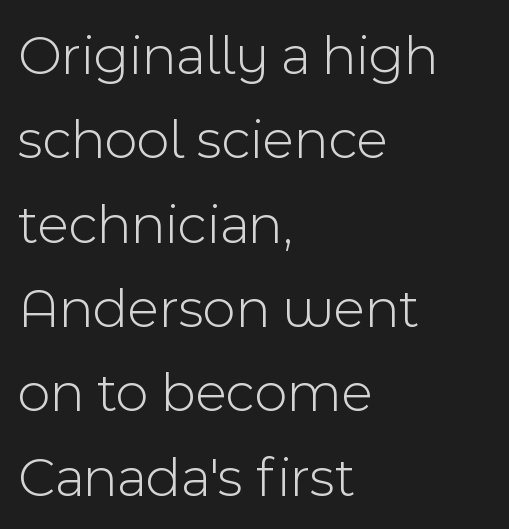
The image shows 57 px light sans-serif type, upright; set left-aligned, normal line spacing (1.48x), normal letter spacing, not underlined; a medium x-height.
